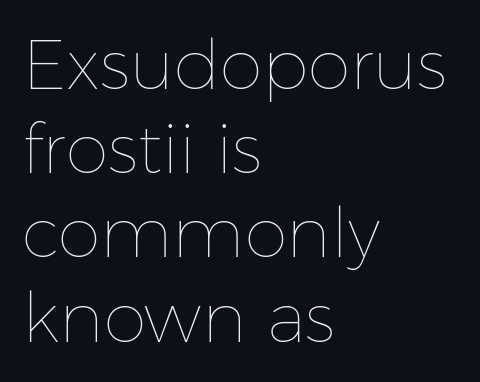
The image shows 69 px thin type, upright; set left-aligned, line spacing 1.22x, normal letter spacing, not underlined; low stroke contrast and a medium x-height.
